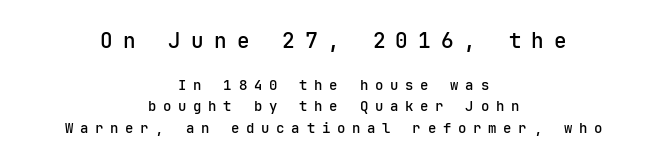
{"italic": "no", "bold": "semi", "underline": "no", "align": "center", "line_spacing": "normal", "line_spacing_ratio": 1.53, "letter_spacing": "wide", "letter_spacing_em": 0.48, "larger_block": "first", "size_ratio": 1.5, "glyph_px": 21}
